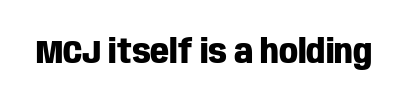
The font is running at its bold setting. It's the straight-up-and-down kind of type. Spacing between characters is what you'd get straight out of the box. The face used here is proportionally spaced, like ordinary book or web type. Nope, no serifs anywhere on these letters. Underline: absent.
